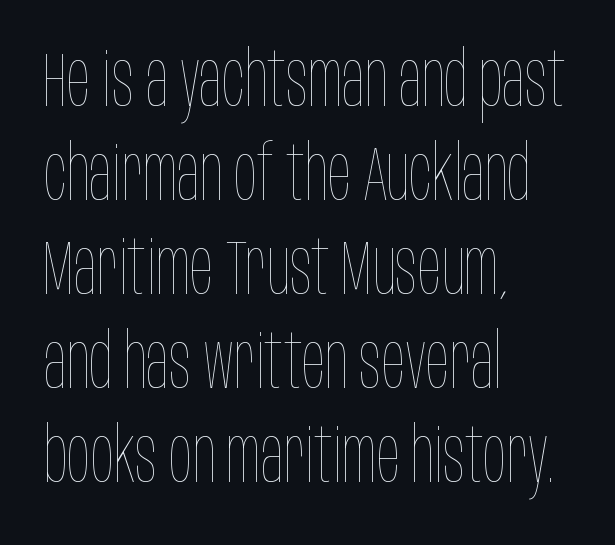
{"italic": "no", "bold": "no", "weight": "thin", "width": "condensed", "stroke_contrast": "low", "x_height": "large", "monospaced": "no", "underline": "no", "align": "left", "line_spacing_ratio": 1.22, "letter_spacing": "normal", "letter_spacing_em": 0.0, "glyph_px": 77}
